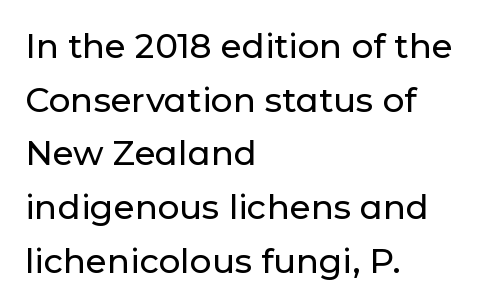
The image shows 34 px sans-serif type, upright; set left-aligned, normal line spacing (1.58x), normal letter spacing, not underlined; low stroke contrast and a medium x-height.
